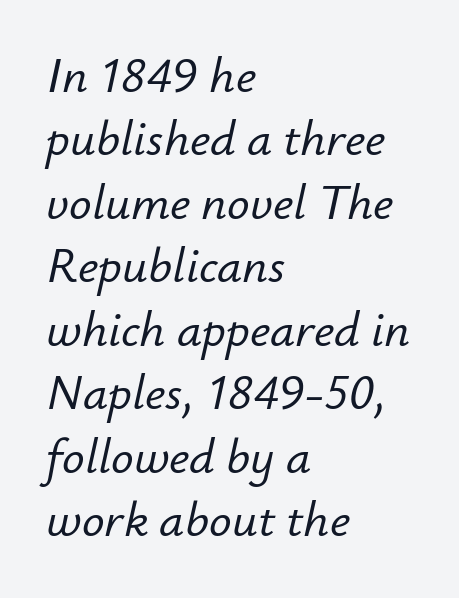
{"italic": "yes", "lean": "right", "slant_degrees": 12, "width": "normal", "stroke_contrast": "low", "x_height": "small", "monospaced": "no", "underline": "no", "align": "left", "line_spacing": "normal", "line_spacing_ratio": 1.27, "letter_spacing": "normal", "letter_spacing_em": 0.0, "glyph_px": 50}
